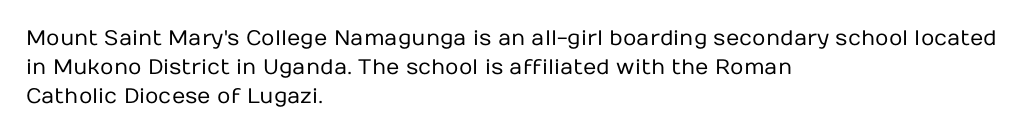
{"italic": "no", "bold": "no", "underline": "no", "align": "left", "line_spacing": "normal", "line_spacing_ratio": 1.39, "letter_spacing": "normal", "letter_spacing_em": 0.0, "glyph_px": 21}
